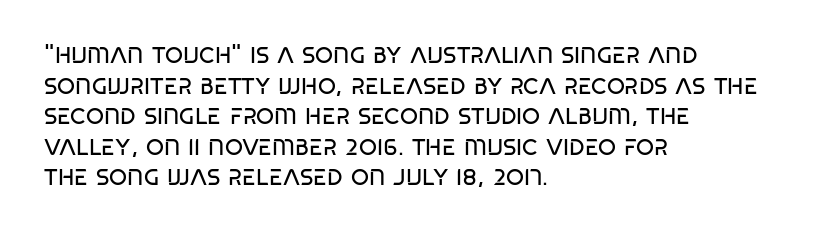
{"italic": "no", "bold": "no", "underline": "no", "align": "left", "line_spacing": "normal", "line_spacing_ratio": 1.33, "letter_spacing": "normal", "letter_spacing_em": 0.0, "glyph_px": 23}
